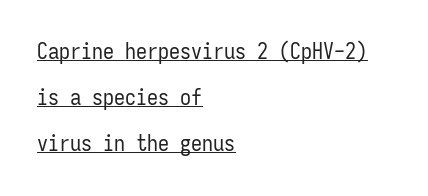
The image shows 22 px text type, upright; set left-aligned, loose line spacing (2.1x), normal letter spacing, underlined.
